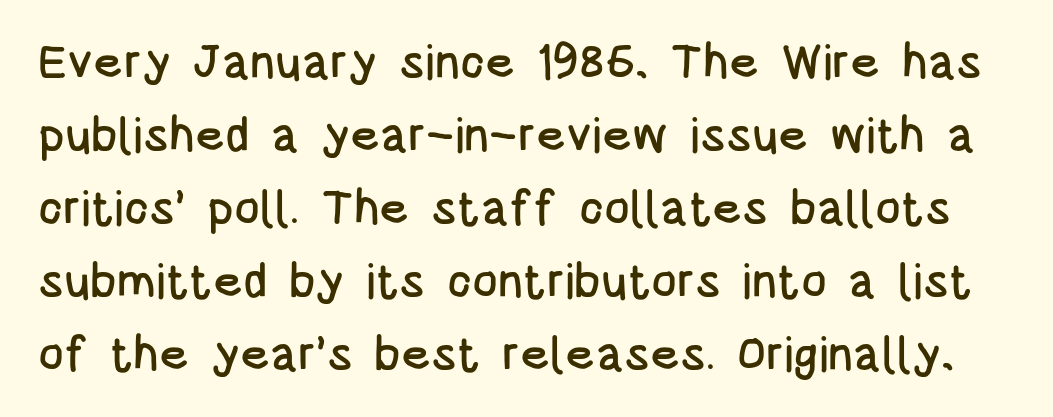
The image shows 48 px condensed sans-serif type, upright; set normal line spacing (1.52x), normal letter spacing, not underlined; low stroke contrast and a large x-height.
